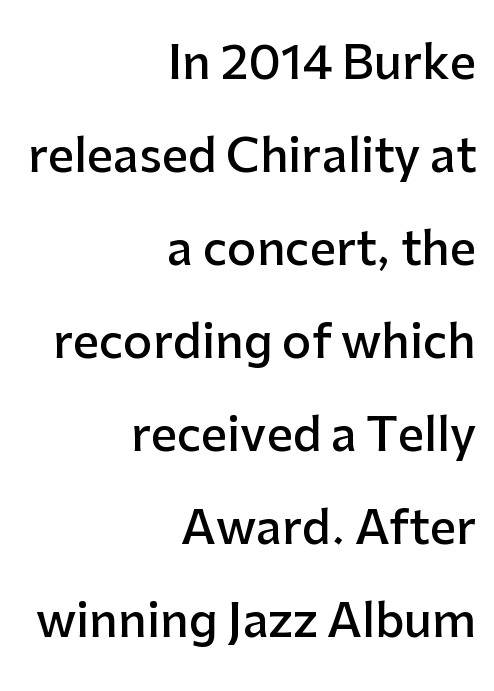
{"serif": "no", "italic": "no", "bold": "semi", "weight": "semibold", "width": "normal", "stroke_contrast": "low", "x_height": "medium", "monospaced": "no", "underline": "no", "align": "right", "line_spacing": "loose", "line_spacing_ratio": 2.02, "letter_spacing": "normal", "letter_spacing_em": 0.0, "glyph_px": 46}
